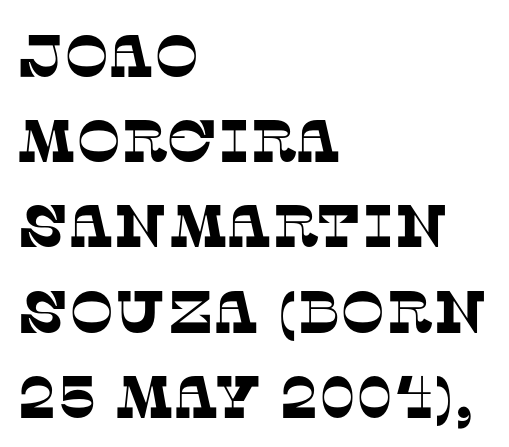
{"serif": "yes", "width": "normal", "stroke_contrast": "low", "x_height": "large", "monospaced": "no", "underline": "no", "align": "left", "line_spacing": "normal", "line_spacing_ratio": 1.42, "letter_spacing": "normal", "letter_spacing_em": 0.0, "glyph_px": 60}
